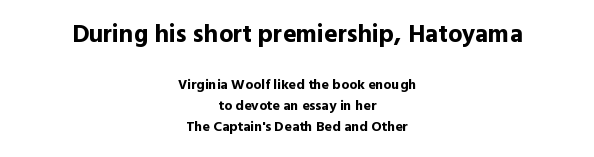
{"italic": "no", "bold": "yes", "underline": "no", "align": "center", "line_spacing": "normal", "line_spacing_ratio": 1.51, "letter_spacing": "normal", "letter_spacing_em": 0.0, "larger_block": "first", "size_ratio": 1.79, "glyph_px": 25}
